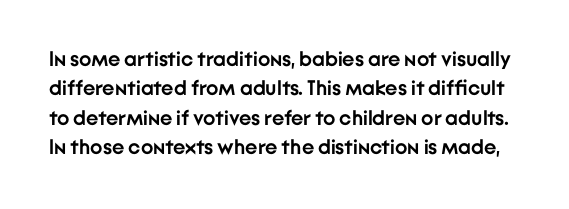
The image shows 21 px bold type, upright; set normal line spacing (1.4x), normal letter spacing, not underlined.
